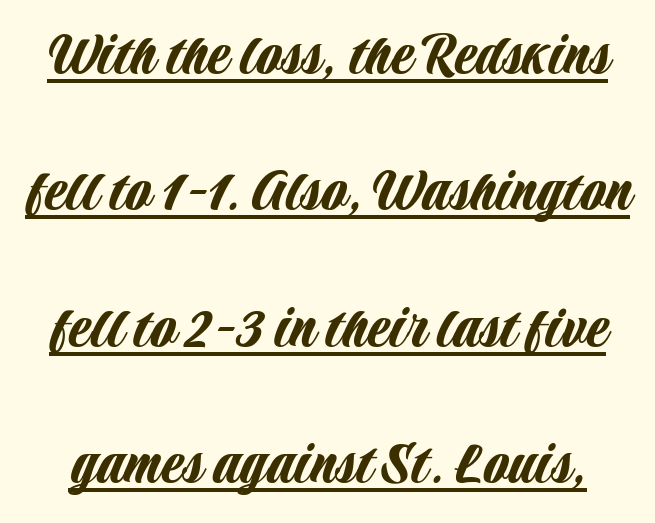
Q: Is the text italic (slanted)? A: Yes.
Q: Is the typeface a serif or a sans-serif typeface? A: Sans-serif.
Q: Is the text underlined? A: Yes.
Q: Is the spacing between letters normal or unusually wide? A: Normal.
Q: Is the spacing between lines tight, normal or loose? A: Loose.
Q: Width (condensed, normal, or wide)? A: Condensed.
Q: Stroke contrast? A: Low.
Q: x-height? A: Large.
Q: Monospaced? A: No.
